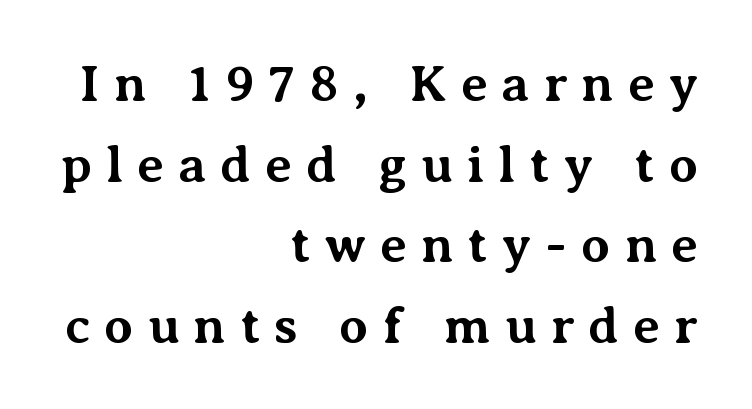
{"serif": "yes", "italic": "no", "bold": "yes", "weight": "bold", "width": "normal", "stroke_contrast": "medium", "x_height": "medium", "monospaced": "no", "underline": "no", "align": "right", "line_spacing": "normal", "line_spacing_ratio": 1.55, "letter_spacing": "wide", "letter_spacing_em": 0.27, "glyph_px": 52}
